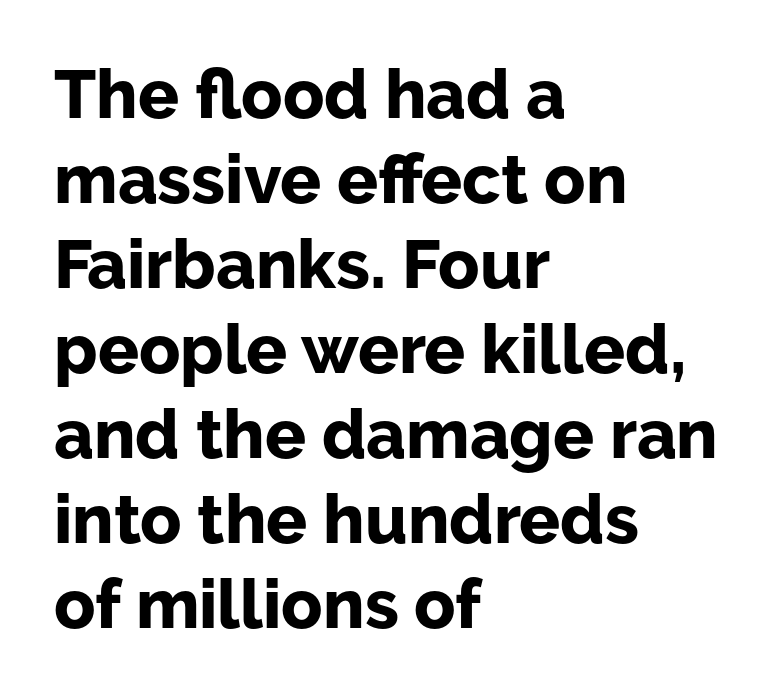
{"serif": "no", "italic": "no", "bold": "yes", "weight": "bold", "width": "normal", "stroke_contrast": "low", "x_height": "medium", "monospaced": "no", "underline": "no", "align": "left", "line_spacing": "normal", "line_spacing_ratio": 1.25, "letter_spacing": "normal", "letter_spacing_em": 0.0, "glyph_px": 68}
